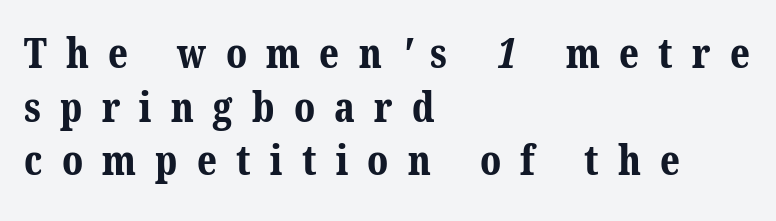
The image shows 41 px bold serif type; set left-aligned, normal line spacing (1.31x), unusually wide letter spacing (+0.47 em), not underlined; medium stroke contrast and a medium x-height.
